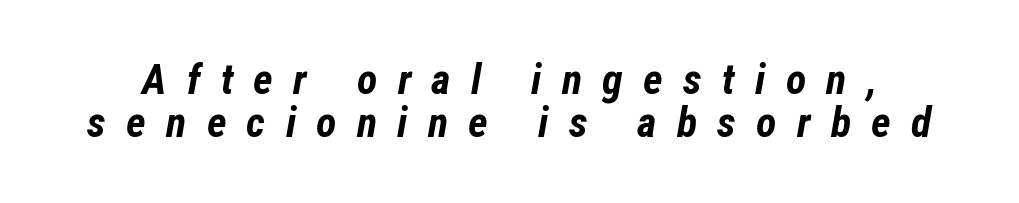
Q: Is the text bold? A: Yes.
Q: Is the text italic (slanted)? A: Yes, it leans right by about 12 degrees.
Q: Is the text underlined? A: No.
Q: Is the spacing between letters normal or unusually wide? A: Unusually wide.
Q: Is the spacing between lines tight, normal or loose? A: Tight.
Q: Width (condensed, normal, or wide)? A: Condensed.
Q: Stroke contrast? A: Low.
Q: x-height? A: Medium.
Q: Monospaced? A: No.
